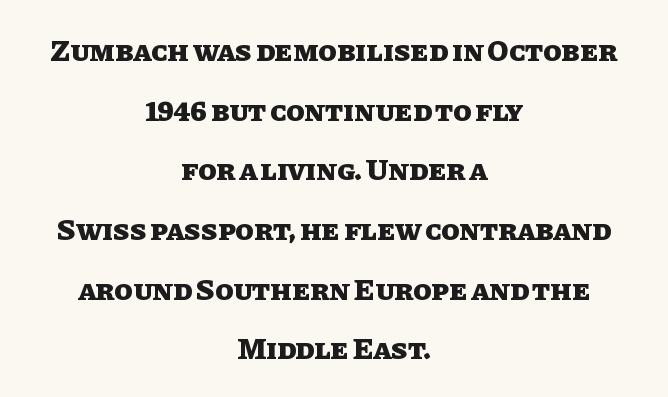
{"italic": "no", "bold": "yes", "weight": "heavy", "width": "normal", "stroke_contrast": "low", "x_height": "large", "monospaced": "no", "underline": "no", "align": "center", "line_spacing": "loose", "line_spacing_ratio": 1.99, "letter_spacing": "normal", "letter_spacing_em": 0.0, "glyph_px": 30}
